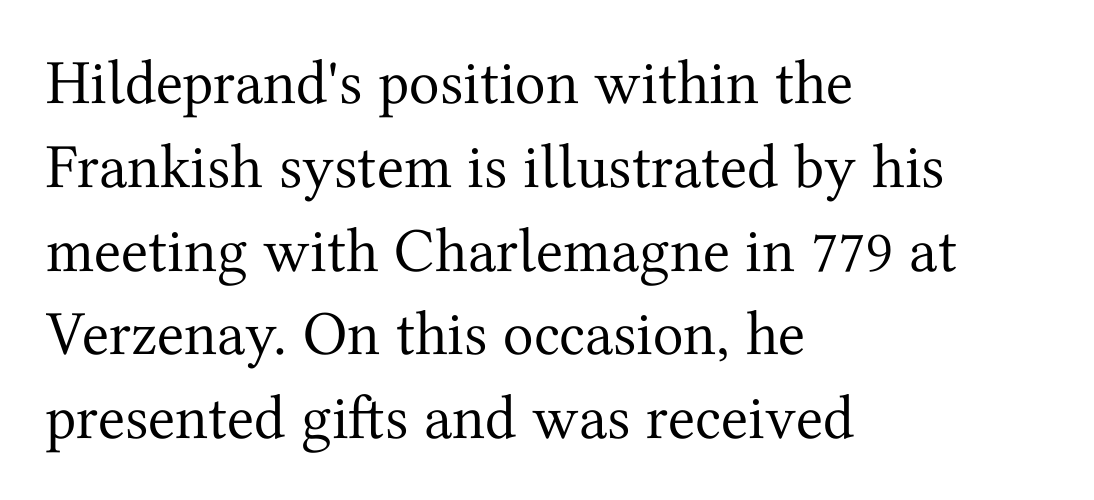
Q: Is the text bold? A: No.
Q: Is the text italic (slanted)? A: No, it is upright.
Q: Is the typeface a serif or a sans-serif typeface? A: Serif.
Q: Is the text underlined? A: No.
Q: How is the paragraph aligned? A: Left-aligned.
Q: Is the spacing between letters normal or unusually wide? A: Normal.
Q: Is the spacing between lines tight, normal or loose? A: Normal.
Q: Width (condensed, normal, or wide)? A: Normal.
Q: Stroke contrast? A: Medium.
Q: x-height? A: Medium.
Q: Monospaced? A: No.
